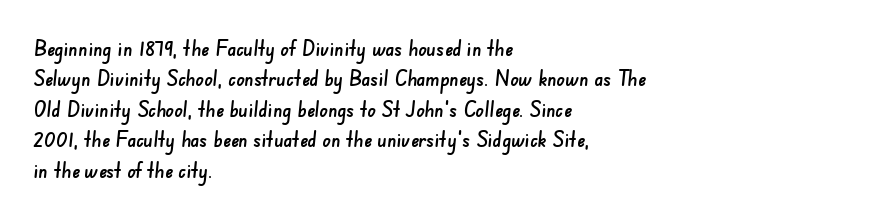
{"underline": "no", "align": "left", "line_spacing": "normal", "line_spacing_ratio": 1.45, "letter_spacing": "normal", "letter_spacing_em": 0.0, "glyph_px": 21}
